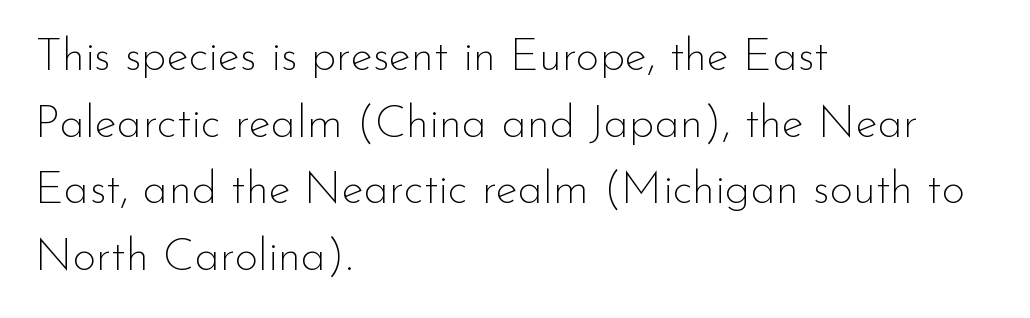
Students, observe: this is what conventionally led text looks like. No chunkiness to these letters — they're not bold. Character widths vary here, with narrow letters taking less room than wide ones. The tracking reads as untouched default to a designer's eye. Beneath every word, the page is bare. Each line starts at the same left margin while the right side varies.
